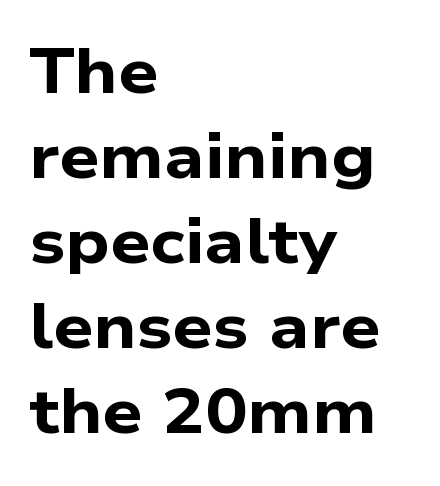
The typesetting leans heavy: a genuine bold. Here the designer chose a conventional face with non-uniform glyph widths. Anything drawn beneath the words? Only blank space. Baseline-to-baseline distance is the conventional proportion of letter height.
